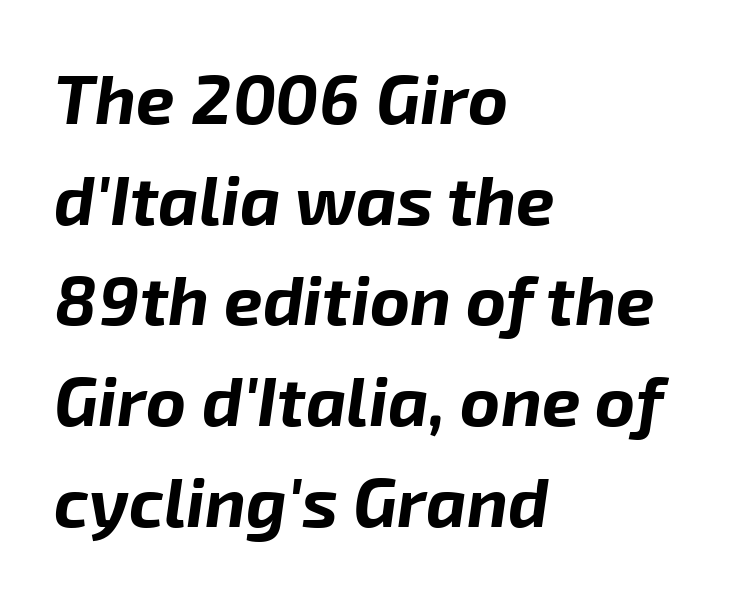
Line starts are locked; line ends wander. Rendered with sloped, italic letterforms. The vertical gap from one line to the next is medium. Do the characters align in a grid? No, the font is proportional.
